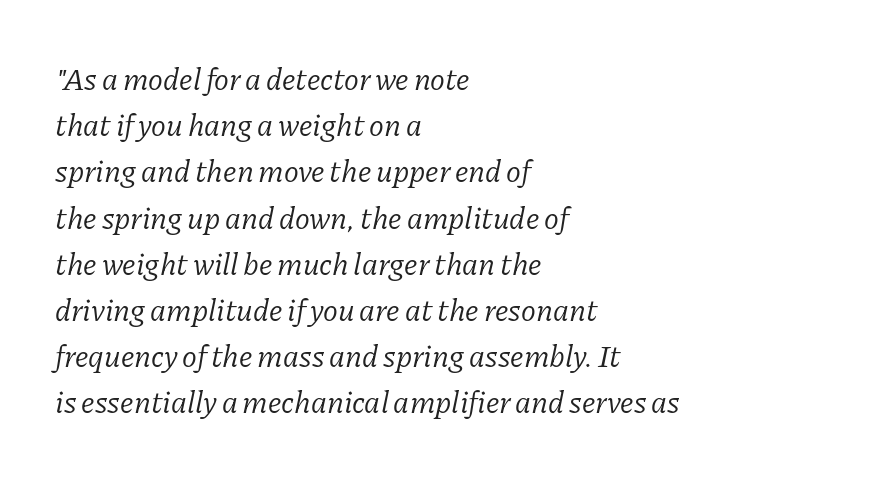
The image shows 31 px light serif type, italic (leaning right); set left-aligned, normal line spacing (1.49x), normal letter spacing, not underlined; low stroke contrast and a medium x-height.
